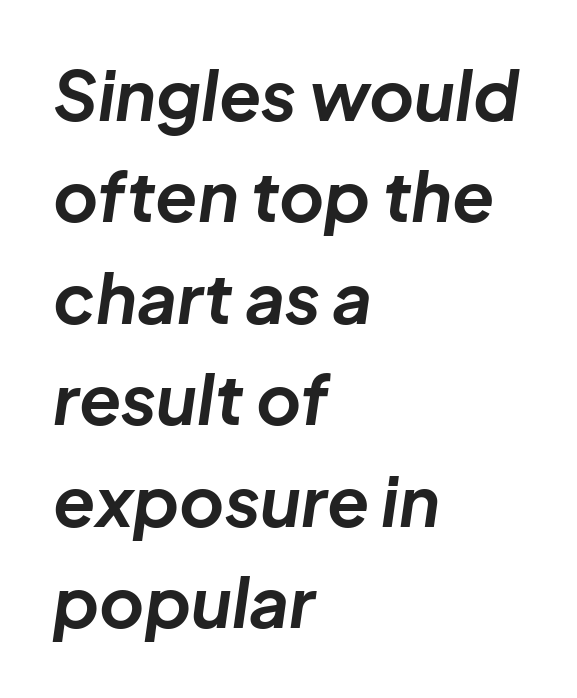
Unmarked baselines from the first word to the last. Its strokes are broad and dark, the hallmark of bold type. Summary of vertical rhythm: regular, with standard interline spacing. These lines are rendered in a variable-pitch font. Short and long lines alike share a common starting point at left.
